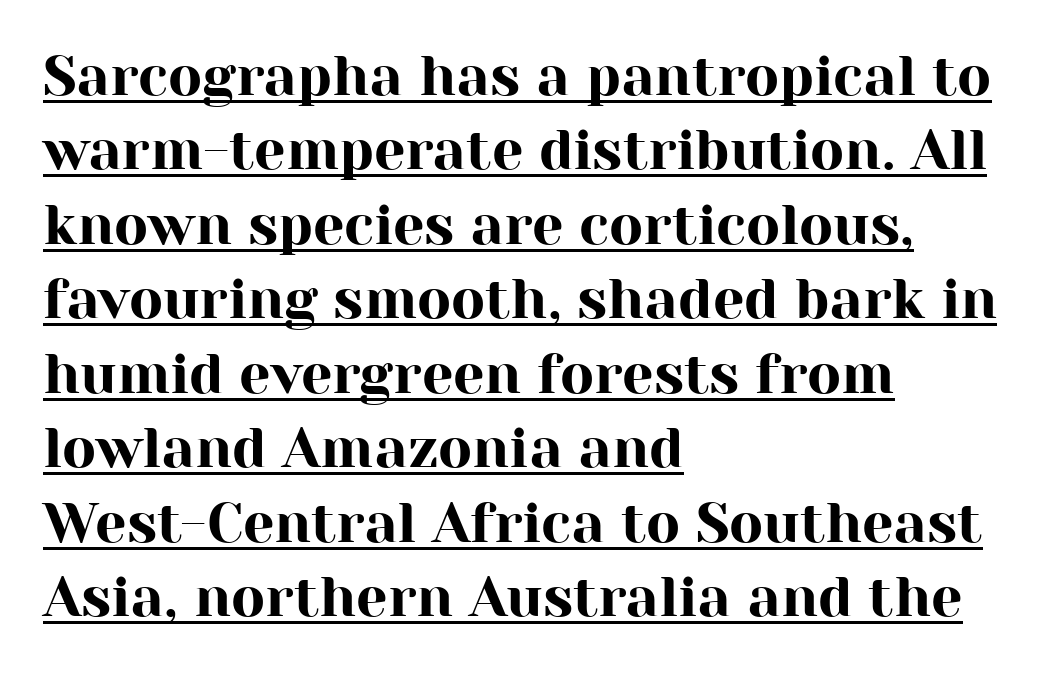
The rendering uses natural spacing where letterforms have individual widths. Each line starts at the same left margin while the right side varies. A typesetter would mark this as roman, not italic. The letters sit at their default tracking, neither squeezed nor spread. Does the leading feel generous? No, just average. The lettering is marked with a stroke running underneath it.
